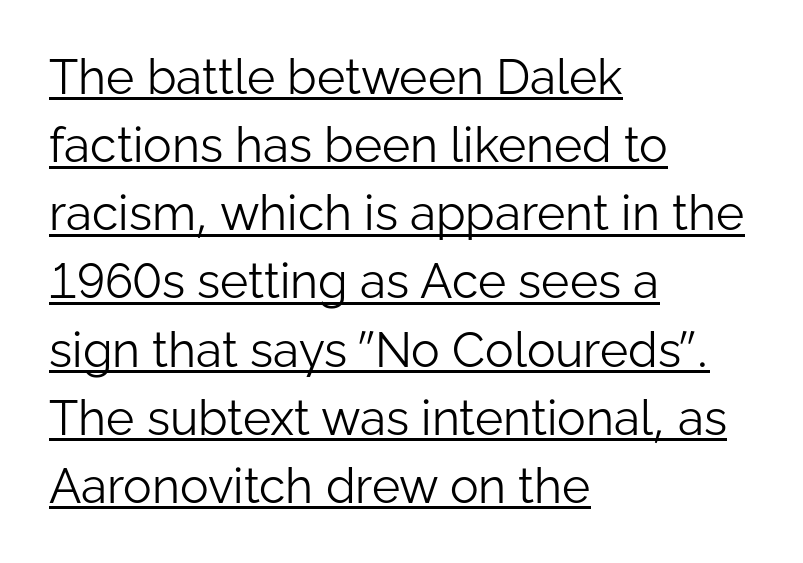
{"serif": "no", "italic": "no", "bold": "no", "weight": "light", "width": "normal", "stroke_contrast": "low", "x_height": "medium", "monospaced": "no", "underline": "yes", "align": "left", "line_spacing": "normal", "line_spacing_ratio": 1.42, "letter_spacing": "normal", "letter_spacing_em": 0.0, "glyph_px": 48}
